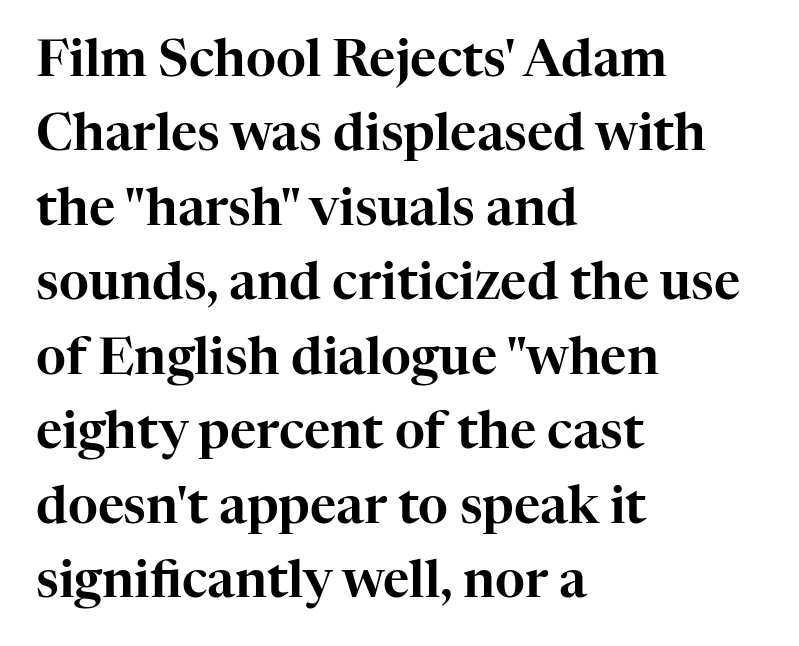
Q: Is the text italic (slanted)? A: No, it is upright.
Q: Is the typeface a serif or a sans-serif typeface? A: Serif.
Q: Is the text underlined? A: No.
Q: How is the paragraph aligned? A: Left-aligned.
Q: Is the spacing between letters normal or unusually wide? A: Normal.
Q: Is the spacing between lines tight, normal or loose? A: Normal.
Q: Width (condensed, normal, or wide)? A: Normal.
Q: Stroke contrast? A: High.
Q: x-height? A: Medium.
Q: Monospaced? A: No.
